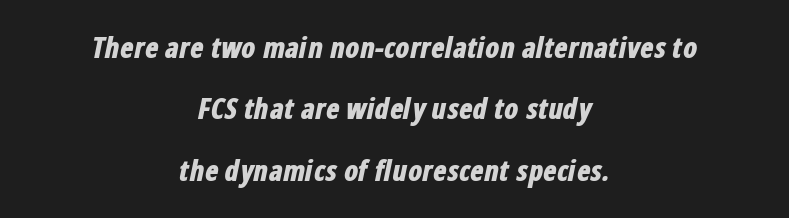
Q: Is the text bold? A: Yes.
Q: Is the text italic (slanted)? A: Yes, it leans right by about 12 degrees.
Q: Is the text underlined? A: No.
Q: How is the paragraph aligned? A: Centered.
Q: Is the spacing between letters normal or unusually wide? A: Normal.
Q: Is the spacing between lines tight, normal or loose? A: Loose.
Q: Width (condensed, normal, or wide)? A: Condensed.
Q: Stroke contrast? A: Low.
Q: x-height? A: Medium.
Q: Monospaced? A: No.
